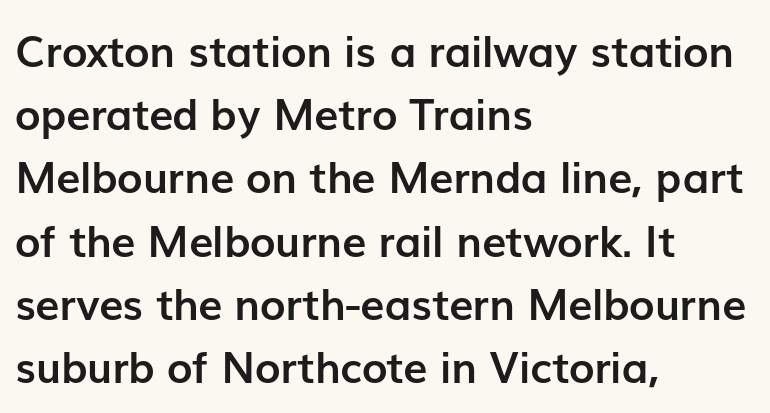
{"serif": "no", "italic": "no", "bold": "yes", "weight": "semibold", "width": "normal", "stroke_contrast": "low", "x_height": "medium", "monospaced": "no", "underline": "no", "align": "left", "line_spacing": "normal", "line_spacing_ratio": 1.47, "letter_spacing": "normal", "letter_spacing_em": 0.0, "glyph_px": 43}
